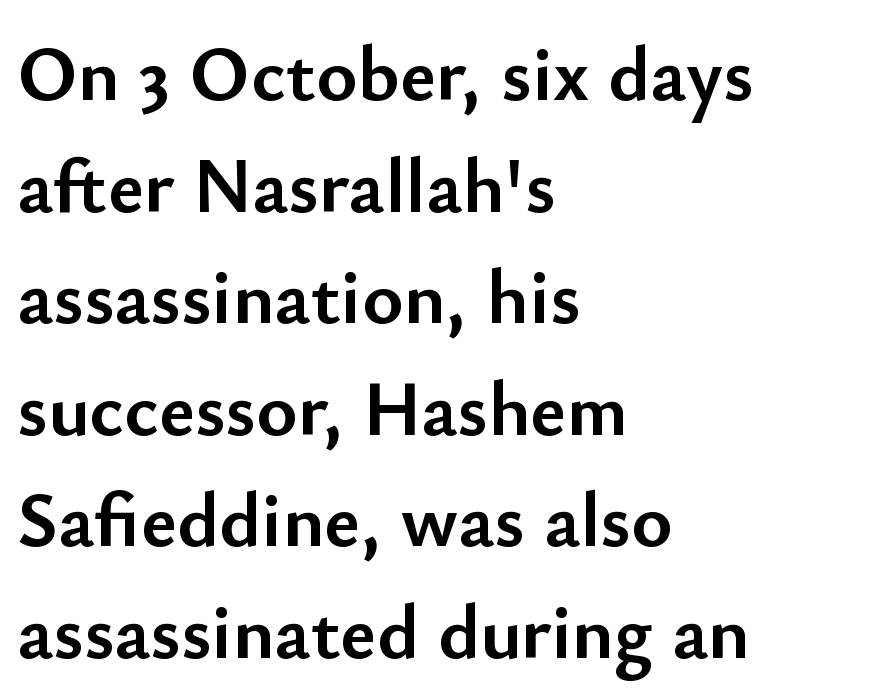
The image shows 78 px semibold sans-serif type, upright; set left-aligned, normal line spacing (1.43x), normal letter spacing, not underlined; low stroke contrast and a small x-height.
